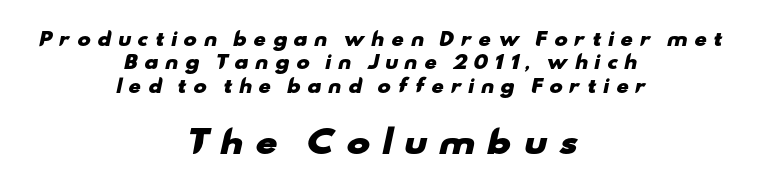
{"serif": "no", "bold": "yes", "weight": "heavy", "width": "wide", "stroke_contrast": "low", "x_height": "small", "monospaced": "no", "underline": "no", "align": "center", "line_spacing": "normal", "line_spacing_ratio": 1.3, "letter_spacing": "wide", "letter_spacing_em": 0.34, "larger_block": "second", "size_ratio": 1.78, "glyph_px": 32}
